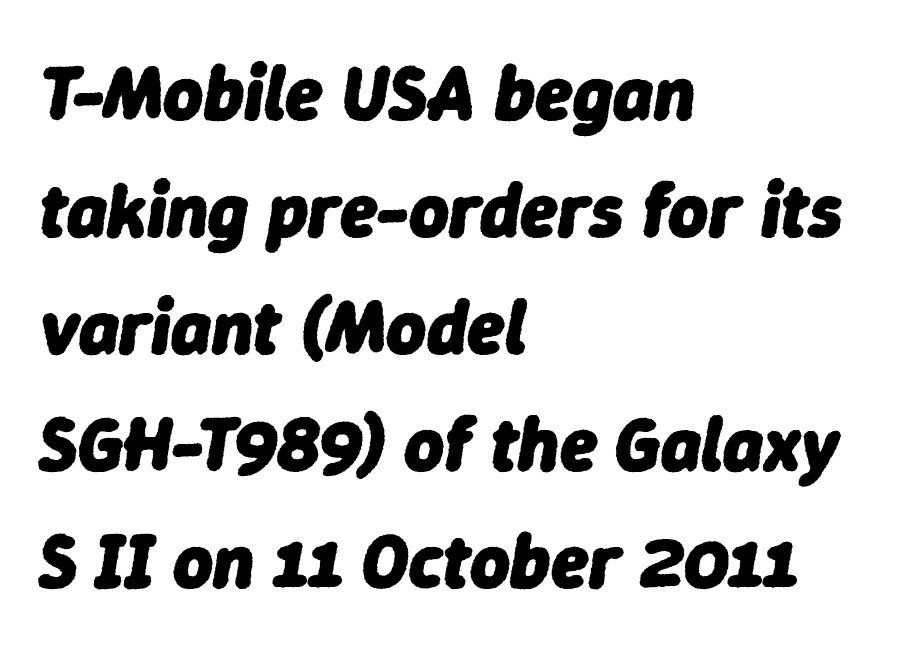
Q: Is the text bold? A: Yes.
Q: Is the text italic (slanted)? A: Yes, it leans right by about 9 degrees.
Q: Is the text underlined? A: No.
Q: How is the paragraph aligned? A: Left-aligned.
Q: Is the spacing between letters normal or unusually wide? A: Normal.
Q: Is the spacing between lines tight, normal or loose? A: Normal.
Q: Width (condensed, normal, or wide)? A: Normal.
Q: Stroke contrast? A: Low.
Q: x-height? A: Medium.
Q: Monospaced? A: No.
